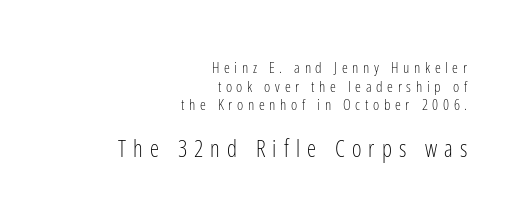
Q: Is the text bold? A: No.
Q: Is the text italic (slanted)? A: No, it is upright.
Q: Is the text underlined? A: No.
Q: How is the paragraph aligned? A: Right-aligned.
Q: Is the spacing between letters normal or unusually wide? A: Unusually wide.
Q: Which block of text is set in a larger size, the first (top) or the second (bottom)? A: The second (bottom) one.
